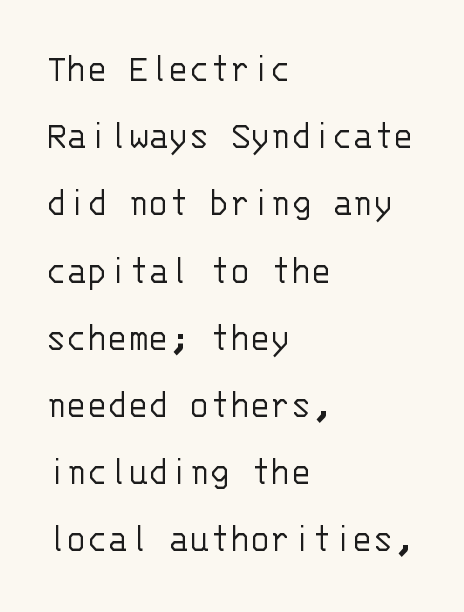
Q: Is the text bold? A: No.
Q: Is the text italic (slanted)? A: No, it is upright.
Q: Is the typeface a serif or a sans-serif typeface? A: Sans-serif.
Q: Is the text underlined? A: No.
Q: How is the paragraph aligned? A: Left-aligned.
Q: Is the spacing between letters normal or unusually wide? A: Normal.
Q: Is the spacing between lines tight, normal or loose? A: Normal.
Q: Width (condensed, normal, or wide)? A: Normal.
Q: Stroke contrast? A: Low.
Q: x-height? A: Large.
Q: Monospaced? A: Yes.
